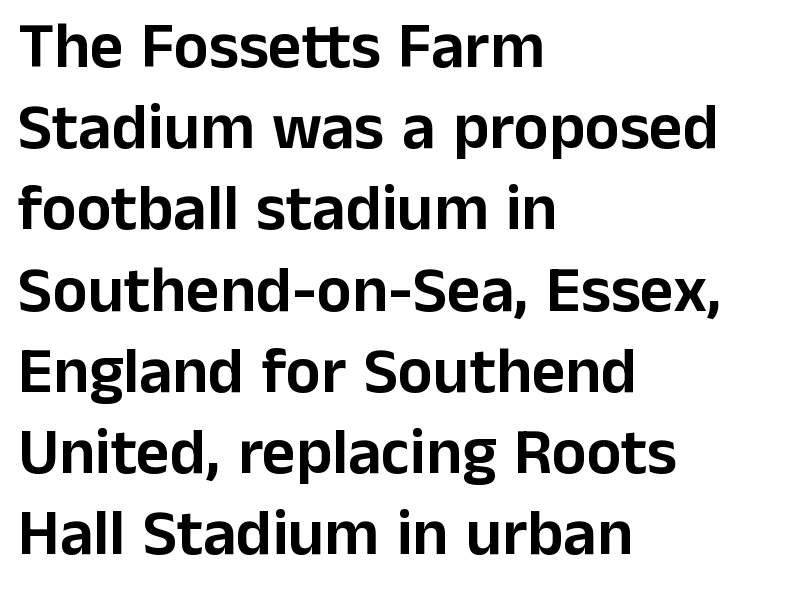
The image shows 65 px sans-serif type, upright; set left-aligned, normal line spacing (1.25x), normal letter spacing, not underlined; low stroke contrast and a medium x-height.
